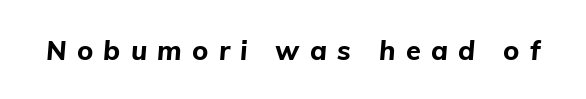
{"italic": "yes", "lean": "right", "slant_degrees": 5, "bold": "yes", "underline": "no", "letter_spacing": "wide", "letter_spacing_em": 0.38, "glyph_px": 27}
